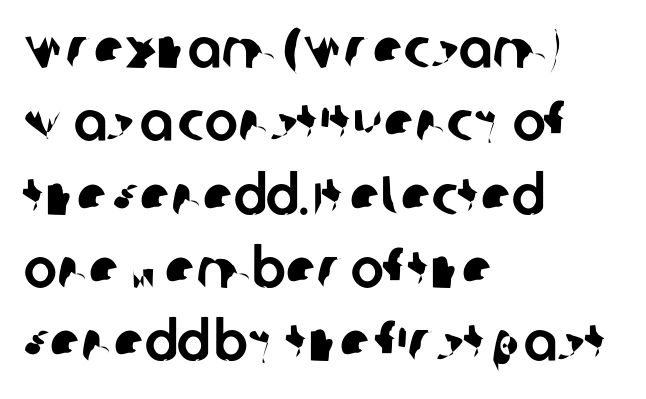
The image shows 56 px sans-serif type; set left-aligned, normal line spacing (1.31x), normal letter spacing, not underlined; low stroke contrast and a large x-height.
